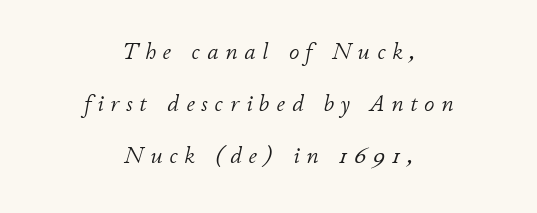
{"italic": "yes", "lean": "right", "slant_degrees": 11, "bold": "no", "underline": "no", "align": "center", "line_spacing": "loose", "line_spacing_ratio": 2.27, "letter_spacing": "wide", "letter_spacing_em": 0.3, "glyph_px": 23}
